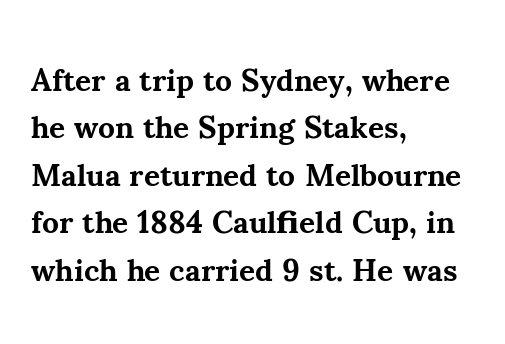
{"serif": "yes", "italic": "no", "bold": "yes", "weight": "bold", "width": "normal", "stroke_contrast": "medium", "x_height": "small", "monospaced": "no", "underline": "no", "align": "left", "line_spacing": "normal", "line_spacing_ratio": 1.53, "letter_spacing": "normal", "letter_spacing_em": 0.0, "glyph_px": 31}
